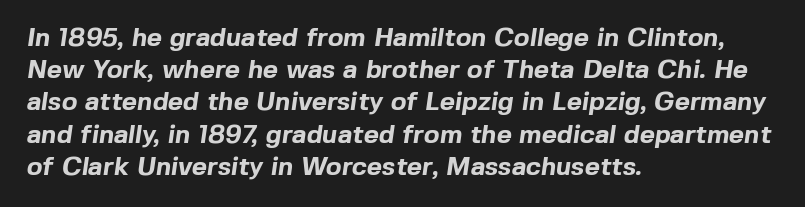
Short and long lines alike share a common starting point at left. Is the type bold? Yes — the strokes are clearly thick and heavy. The type is set solid horizontally, with unmodified tracking. Check the space under the baseline: it is left empty.
